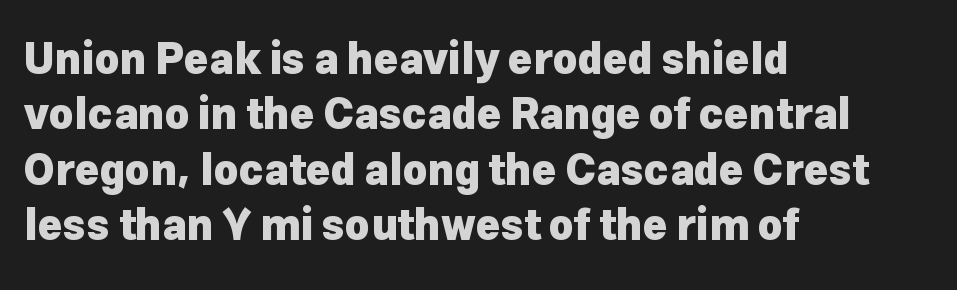
The image shows 42 px heavy sans-serif type, upright; set left-aligned, normal line spacing (1.32x), normal letter spacing, not underlined; low stroke contrast and a medium x-height.
